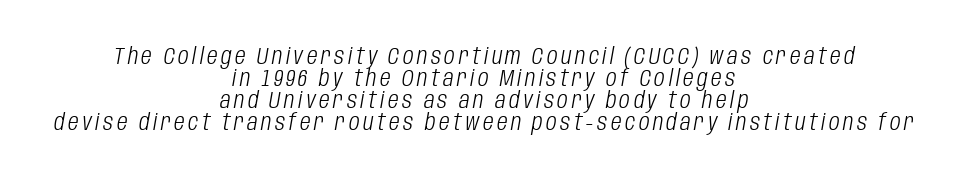
Q: Is the text bold? A: No.
Q: Is the text italic (slanted)? A: Yes, it leans right by about 10 degrees.
Q: Is the text underlined? A: No.
Q: How is the paragraph aligned? A: Centered.
Q: Is the spacing between lines tight, normal or loose? A: Tight.
